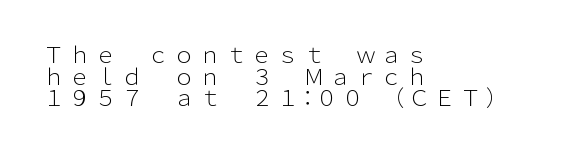
Very little white space separates one row of letters from the next. The rag falls on the right side of this text block. This is roman type, the default non-slanted kind. Stroke thickness stays within the range of a standard reading face or lighter.
